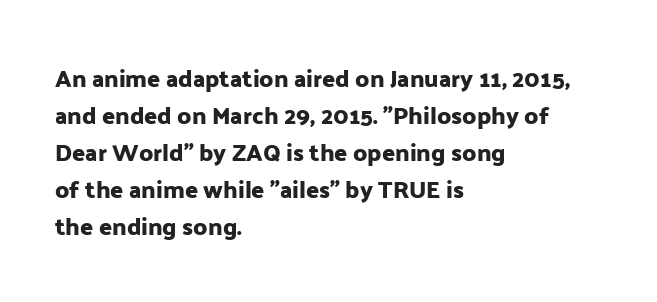
This is roman type, the default non-slanted kind. The lines in this sample share a left origin and differ only in where they stop. Glance below the letters and you will spot only blank space. The line-height multiplier appears to be the usual default. No extra tracking has been applied to these lines.
